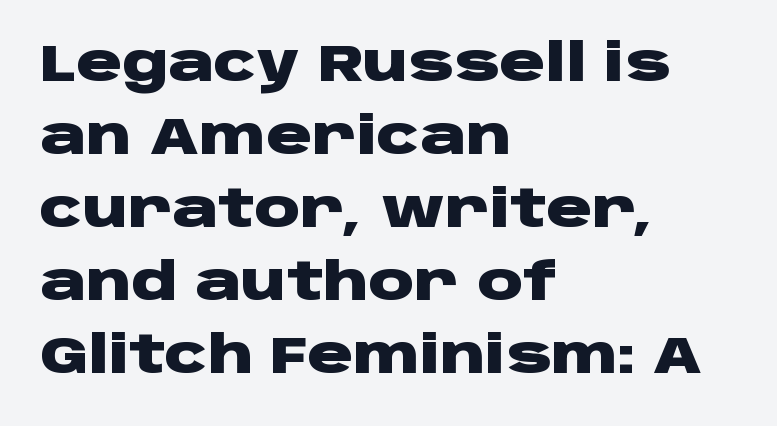
Q: Is the text bold? A: Yes.
Q: Is the text italic (slanted)? A: No, it is upright.
Q: Is the typeface a serif or a sans-serif typeface? A: Sans-serif.
Q: Is the text underlined? A: No.
Q: How is the paragraph aligned? A: Left-aligned.
Q: Is the spacing between letters normal or unusually wide? A: Normal.
Q: Is the spacing between lines tight, normal or loose? A: Normal.
Q: Width (condensed, normal, or wide)? A: Wide.
Q: Stroke contrast? A: Low.
Q: x-height? A: Large.
Q: Monospaced? A: No.
